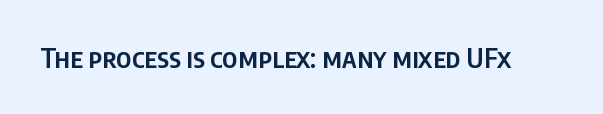
The image shows 27 px text type, upright; set normal letter spacing, not underlined.
